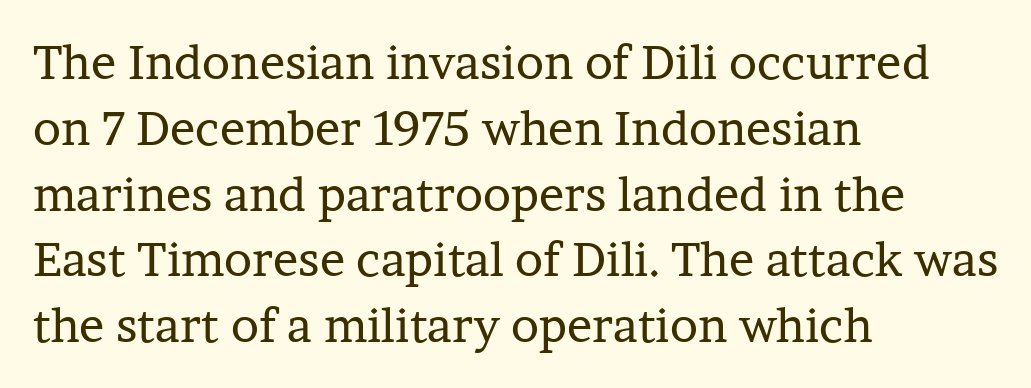
Think standard paragraph weight, or any step lighter than that. Unmarked baselines from the first word to the last. Characters follow at the spacing the type designer built in. The typesetter chose a ragged-right arrangement here.
